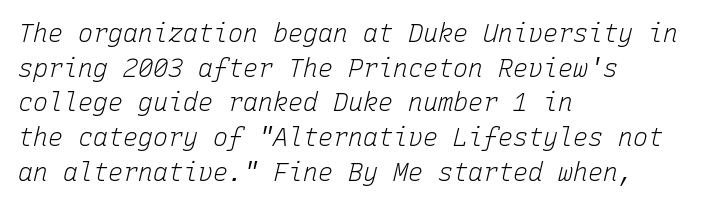
Line beginnings align vertically; line endings do not. Is the letter spacing exaggerated? No — it looks like the ordinary default. The passage shown is not underscored anywhere. A typesetter would mark this as italic.
